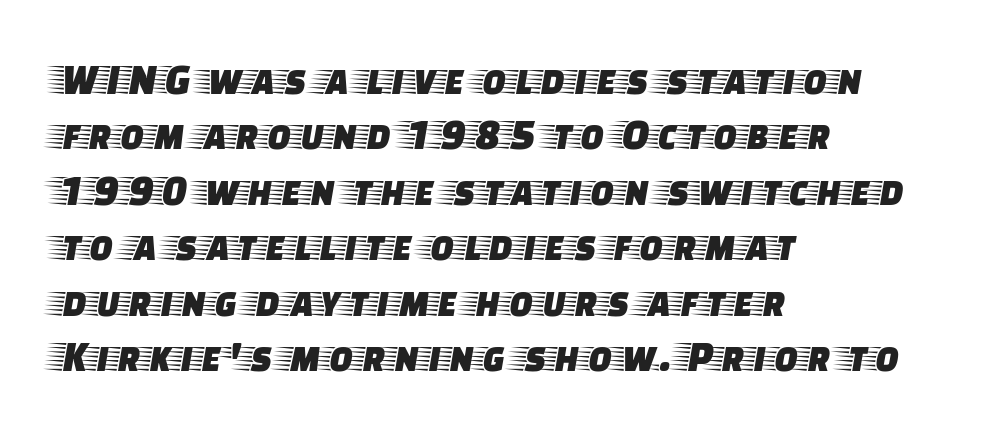
Q: Is the text italic (slanted)? A: Yes.
Q: Is the typeface a serif or a sans-serif typeface? A: Serif.
Q: Is the text underlined? A: No.
Q: How is the paragraph aligned? A: Left-aligned.
Q: Is the spacing between letters normal or unusually wide? A: Normal.
Q: Is the spacing between lines tight, normal or loose? A: Normal.
Q: Width (condensed, normal, or wide)? A: Wide.
Q: Stroke contrast? A: Low.
Q: x-height? A: Large.
Q: Monospaced? A: No.
